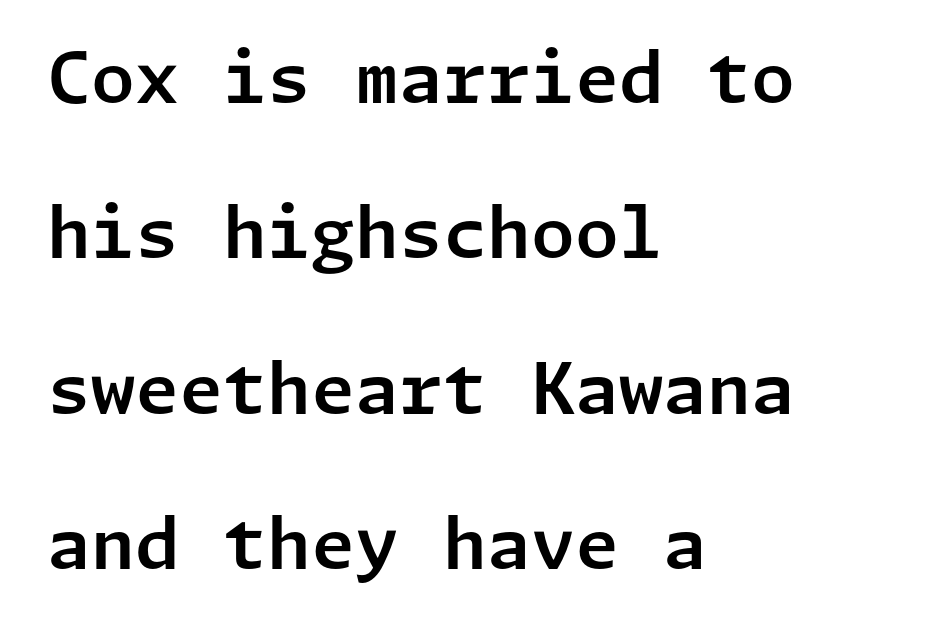
Q: Is the text italic (slanted)? A: No, it is upright.
Q: Is the typeface a serif or a sans-serif typeface? A: Sans-serif.
Q: Is the text underlined? A: No.
Q: How is the paragraph aligned? A: Left-aligned.
Q: Is the spacing between letters normal or unusually wide? A: Normal.
Q: Is the spacing between lines tight, normal or loose? A: Loose.
Q: Width (condensed, normal, or wide)? A: Normal.
Q: Stroke contrast? A: Low.
Q: x-height? A: Medium.
